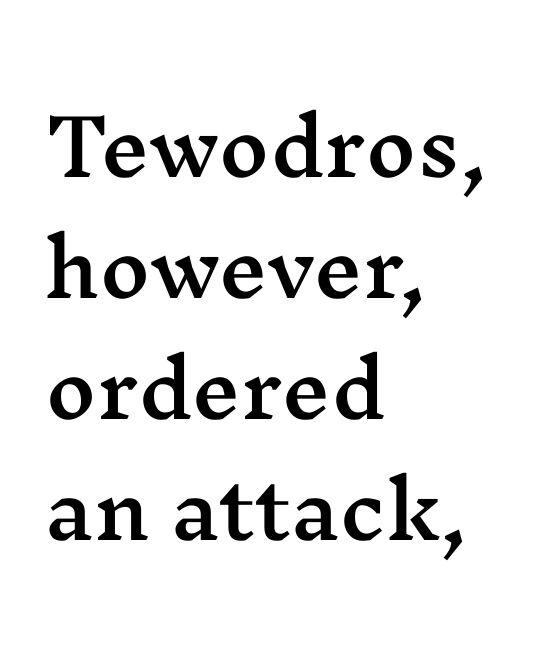
{"serif": "yes", "italic": "no", "width": "wide", "stroke_contrast": "medium", "x_height": "medium", "monospaced": "no", "underline": "no", "align": "left", "line_spacing": "normal", "line_spacing_ratio": 1.57, "letter_spacing": "normal", "letter_spacing_em": 0.0, "glyph_px": 77}
